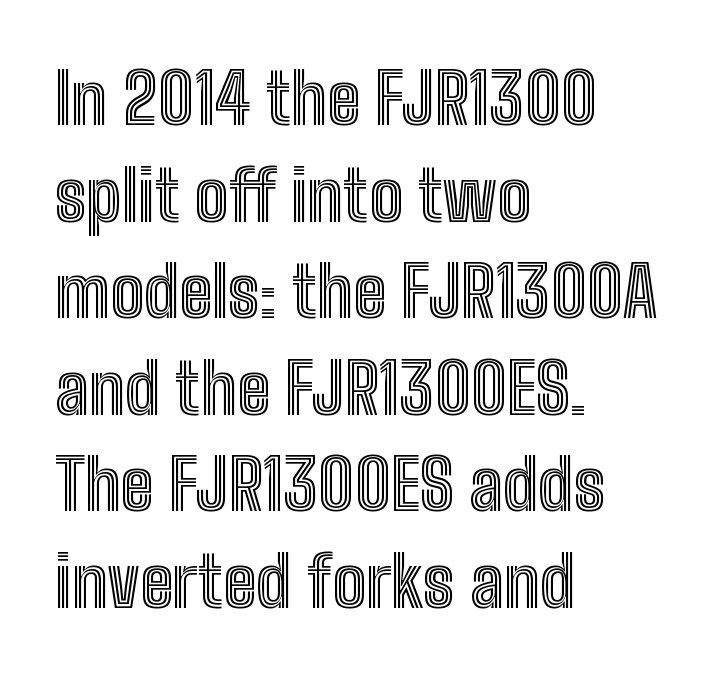
{"italic": "no", "width": "condensed", "x_height": "medium", "monospaced": "no", "underline": "no", "align": "left", "line_spacing": "normal", "line_spacing_ratio": 1.36, "letter_spacing": "normal", "letter_spacing_em": 0.0, "glyph_px": 71}
